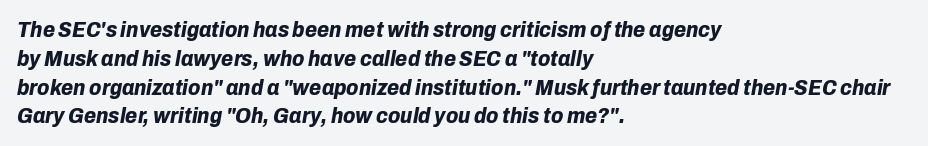
The image shows 22 px bold type, italic (leaning right); set left-aligned, normal line spacing (1.31x), normal letter spacing, not underlined.
